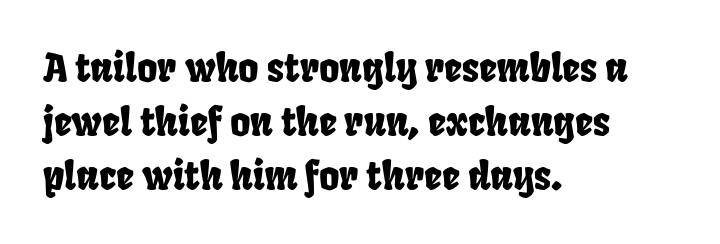
{"serif": "no", "width": "condensed", "stroke_contrast": "low", "x_height": "large", "monospaced": "no", "underline": "no", "align": "left", "line_spacing": "normal", "line_spacing_ratio": 1.38, "letter_spacing": "normal", "letter_spacing_em": 0.0, "glyph_px": 39}
